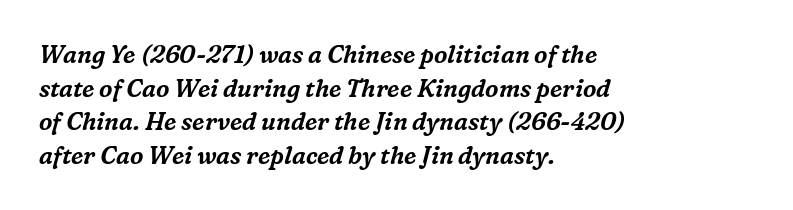
{"italic": "yes", "lean": "right", "slant_degrees": 16, "underline": "no", "align": "left", "line_spacing": "normal", "line_spacing_ratio": 1.4, "letter_spacing": "normal", "letter_spacing_em": 0.0, "glyph_px": 24}
